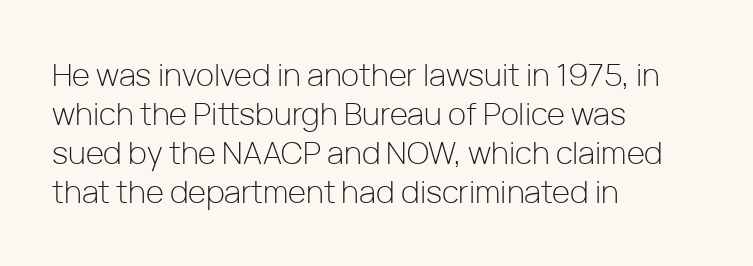
{"serif": "no", "italic": "no", "bold": "no", "weight": "light", "width": "normal", "stroke_contrast": "low", "x_height": "medium", "monospaced": "no", "underline": "no", "align": "left", "line_spacing": "normal", "line_spacing_ratio": 1.26, "letter_spacing": "normal", "letter_spacing_em": 0.0, "glyph_px": 31}
